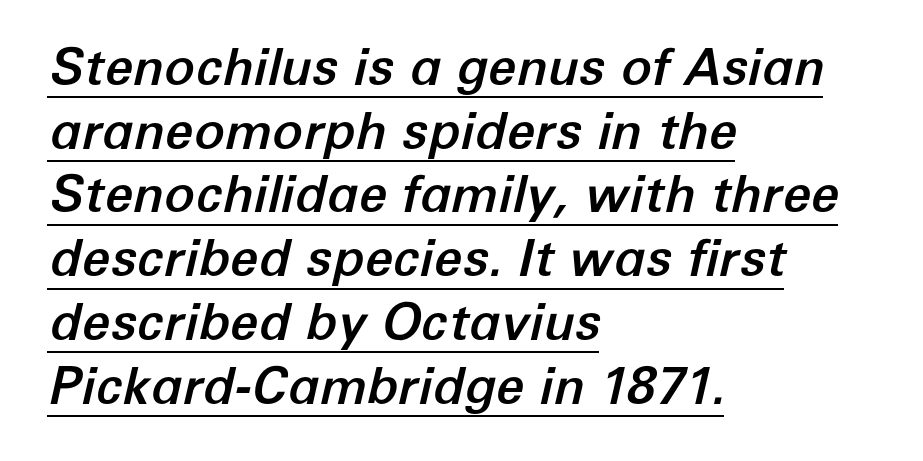
Q: Is the text italic (slanted)? A: Yes, it leans right by about 12 degrees.
Q: Is the text underlined? A: Yes.
Q: How is the paragraph aligned? A: Left-aligned.
Q: Is the spacing between letters normal or unusually wide? A: Normal.
Q: Is the spacing between lines tight, normal or loose? A: Normal.
Q: Width (condensed, normal, or wide)? A: Normal.
Q: Stroke contrast? A: Low.
Q: x-height? A: Medium.
Q: Monospaced? A: No.
